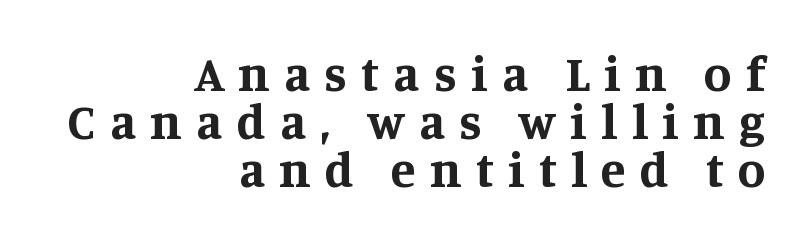
The image shows 50 px bold serif type, upright; set right-aligned, tight line spacing (0.96x), unusually wide letter spacing (+0.29 em), not underlined; medium stroke contrast and a large x-height.
